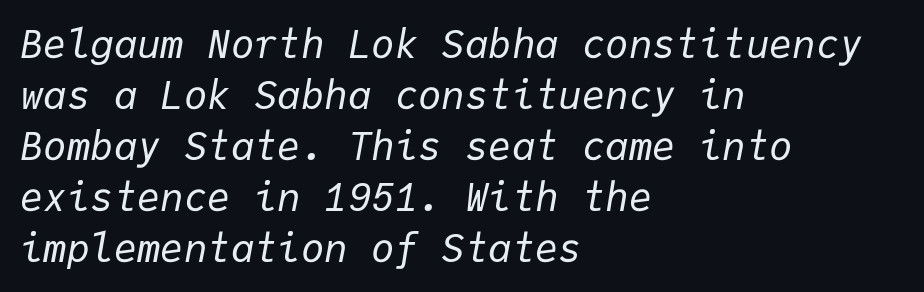
{"italic": "yes", "lean": "right", "slant_degrees": 9, "bold": "no", "weight": "regular", "width": "normal", "stroke_contrast": "low", "x_height": "medium", "monospaced": "yes", "underline": "no", "align": "left", "line_spacing": "normal", "line_spacing_ratio": 1.31, "letter_spacing": "normal", "letter_spacing_em": 0.0, "glyph_px": 39}
